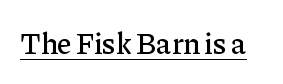
Q: Is the text italic (slanted)? A: No, it is upright.
Q: Is the typeface a serif or a sans-serif typeface? A: Serif.
Q: Is the text underlined? A: Yes.
Q: Is the spacing between letters normal or unusually wide? A: Normal.
Q: Width (condensed, normal, or wide)? A: Normal.
Q: Stroke contrast? A: Low.
Q: x-height? A: Medium.
Q: Monospaced? A: No.
